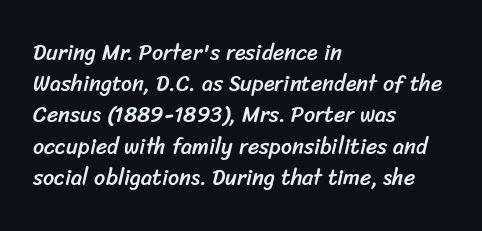
The image shows 22 px text type; set left-aligned, normal line spacing (1.42x), normal letter spacing, not underlined.
